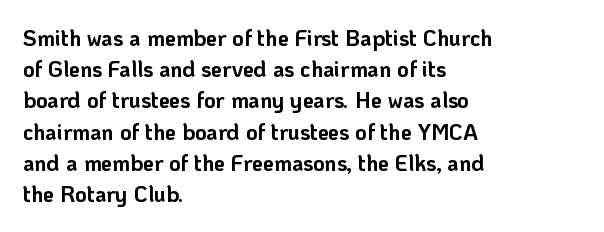
In CSS terms this would be text-align: left. Baseline-to-baseline distance is the conventional proportion of letter height. Notice how the stems are strictly vertical — no italics here. The space beneath each line is pristine and unruled. Spacing between characters is what you'd get straight out of the box. The passage shown is emphatically bold.
